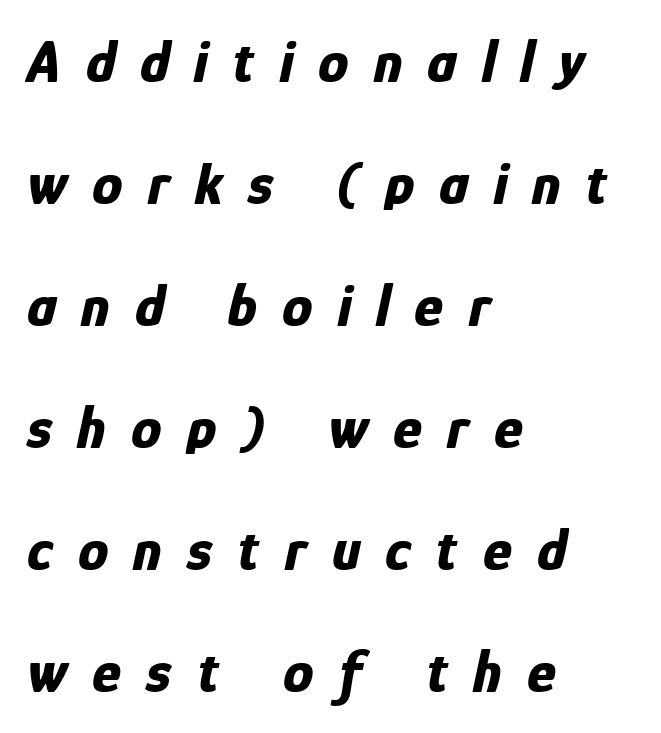
{"italic": "yes", "lean": "right", "slant_degrees": 12, "bold": "yes", "weight": "bold", "width": "condensed", "stroke_contrast": "low", "x_height": "medium", "monospaced": "no", "underline": "no", "align": "left", "line_spacing": "loose", "line_spacing_ratio": 2.0, "letter_spacing": "wide", "letter_spacing_em": 0.41, "glyph_px": 61}
